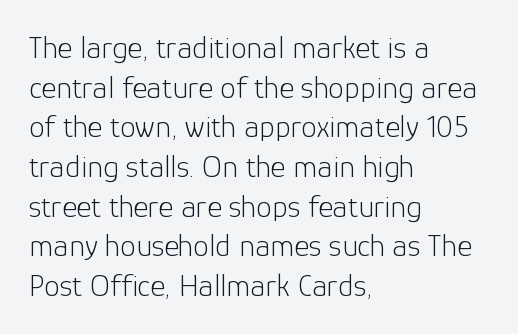
Q: Is the text bold? A: No.
Q: Is the text italic (slanted)? A: No, it is upright.
Q: Is the typeface a serif or a sans-serif typeface? A: Sans-serif.
Q: Is the text underlined? A: No.
Q: How is the paragraph aligned? A: Left-aligned.
Q: Is the spacing between letters normal or unusually wide? A: Normal.
Q: Width (condensed, normal, or wide)? A: Normal.
Q: Stroke contrast? A: Low.
Q: x-height? A: Medium.
Q: Monospaced? A: No.
